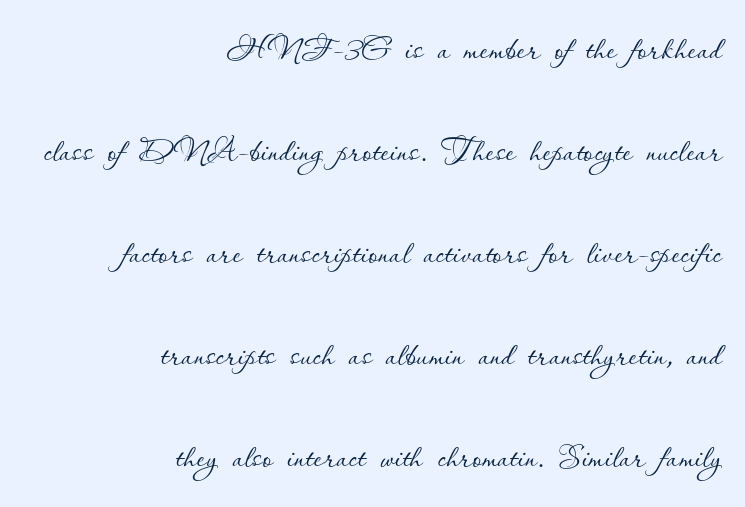
The image shows 46 px thin type; set right-aligned, loose line spacing (2.22x), normal letter spacing, not underlined; low stroke contrast and a small x-height.
